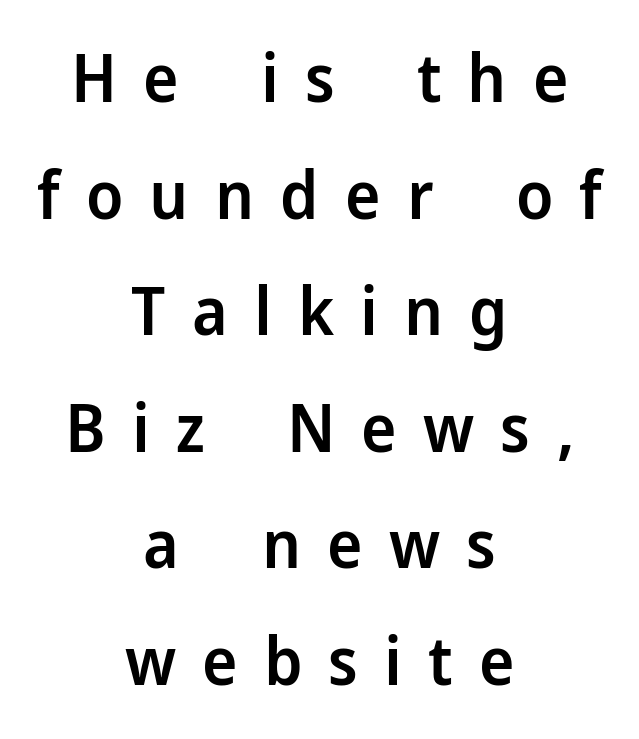
Q: Is the text bold? A: Semi-bold.
Q: Is the text italic (slanted)? A: No, it is upright.
Q: Is the typeface a serif or a sans-serif typeface? A: Sans-serif.
Q: Is the text underlined? A: No.
Q: How is the paragraph aligned? A: Centered.
Q: Is the spacing between letters normal or unusually wide? A: Unusually wide.
Q: Width (condensed, normal, or wide)? A: Normal.
Q: Stroke contrast? A: Low.
Q: x-height? A: Medium.
Q: Monospaced? A: No.
